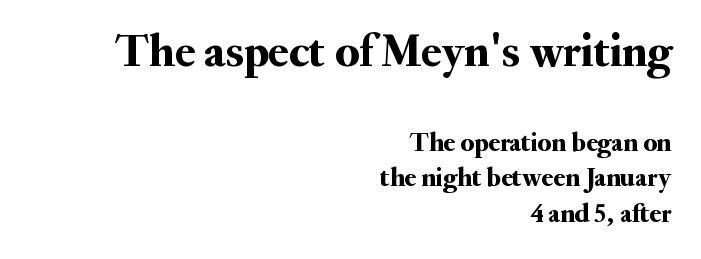
Q: Is the text italic (slanted)? A: No, it is upright.
Q: Is the typeface a serif or a sans-serif typeface? A: Serif.
Q: Is the text underlined? A: No.
Q: How is the paragraph aligned? A: Right-aligned.
Q: Is the spacing between letters normal or unusually wide? A: Normal.
Q: Is the spacing between lines tight, normal or loose? A: Normal.
Q: Which block of text is set in a larger size, the first (top) or the second (bottom)? A: The first (top) one.
Q: Width (condensed, normal, or wide)? A: Normal.
Q: Stroke contrast? A: Medium.
Q: x-height? A: Small.
Q: Monospaced? A: No.
